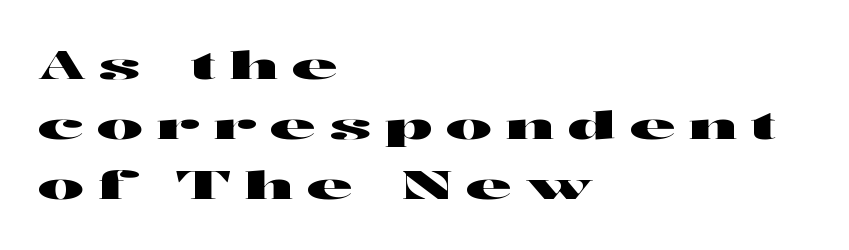
Q: Is the text italic (slanted)? A: No, it is upright.
Q: Is the typeface a serif or a sans-serif typeface? A: Sans-serif.
Q: Is the text underlined? A: No.
Q: How is the paragraph aligned? A: Left-aligned.
Q: Is the spacing between letters normal or unusually wide? A: Unusually wide.
Q: Is the spacing between lines tight, normal or loose? A: Normal.
Q: Width (condensed, normal, or wide)? A: Wide.
Q: Stroke contrast? A: High.
Q: x-height? A: Medium.
Q: Monospaced? A: No.
